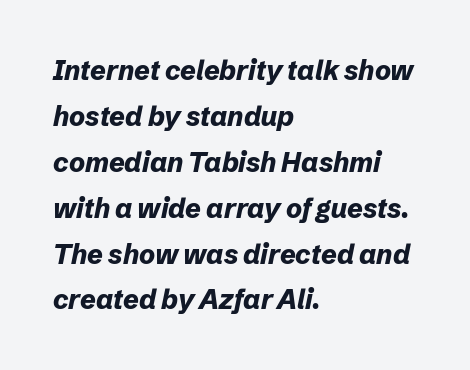
The image shows 27 px bold type, italic (leaning right); set left-aligned, normal line spacing (1.7x), normal letter spacing, not underlined.
